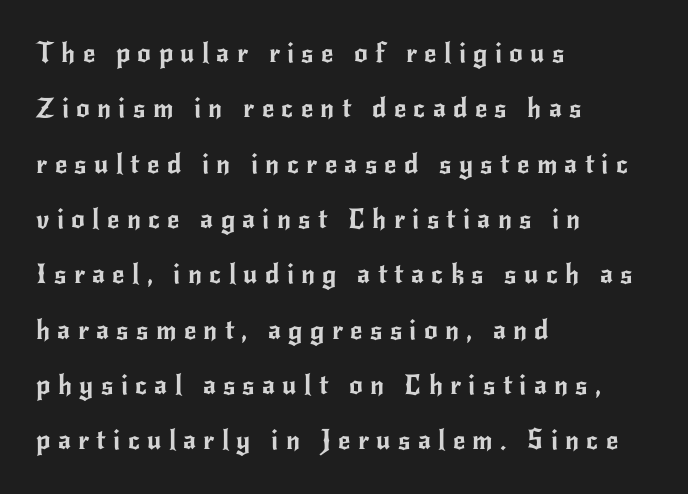
The image shows 27 px text type, upright; set left-aligned, loose line spacing (2.05x), unusually wide letter spacing (+0.27 em), not underlined.
